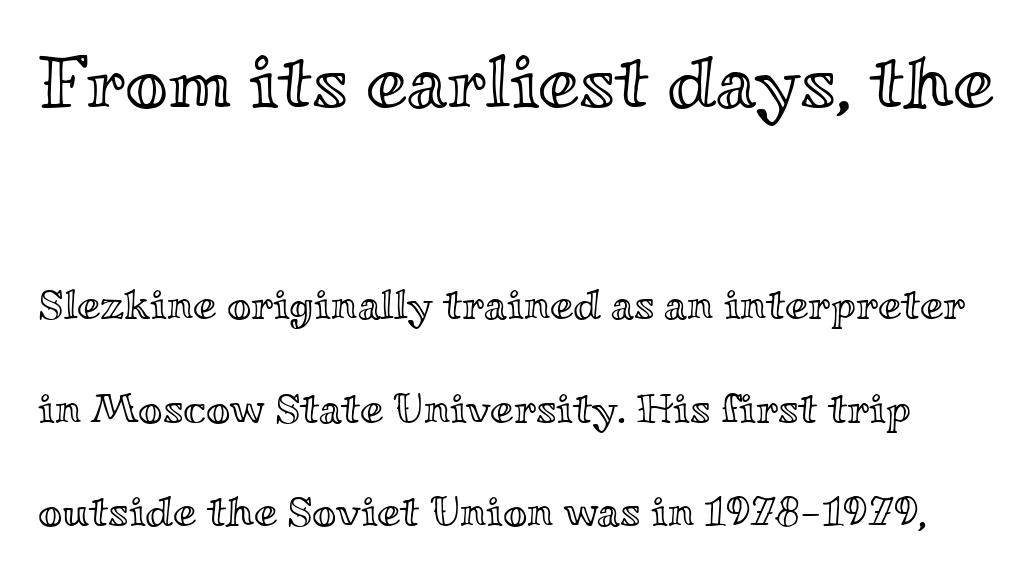
{"italic": "no", "width": "wide", "x_height": "small", "monospaced": "no", "underline": "no", "line_spacing": "loose", "line_spacing_ratio": 2.46, "letter_spacing": "normal", "letter_spacing_em": 0.0, "larger_block": "first", "size_ratio": 1.76, "glyph_px": 74}
